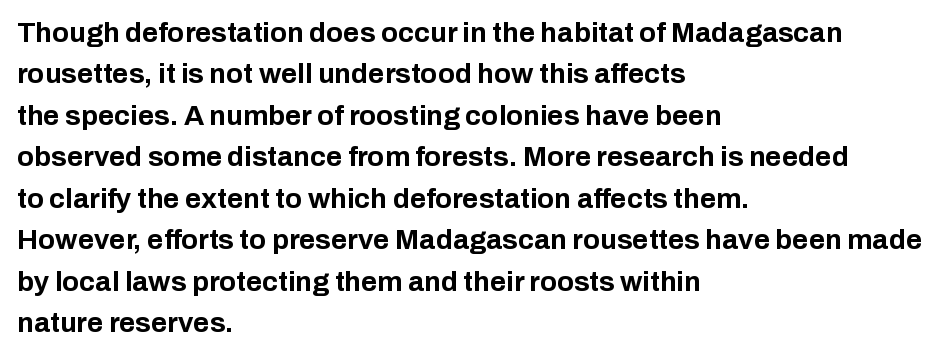
The rendering uses natural spacing where letterforms have individual widths. The leading is moderate, giving the passage an even texture. Does extra space separate the letters? No, they use regular spacing. The letters carry no serifs — their stems end cleanly without finishing strokes. Casual observation: everything's shoved over to the left. Tall strokes in this sample are plumb rather than angled.
